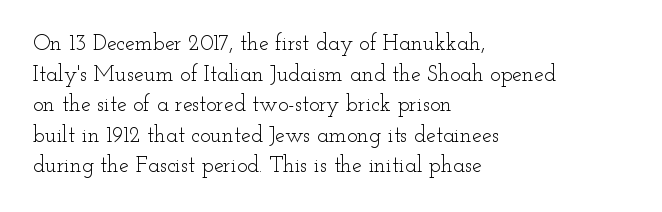
{"italic": "no", "bold": "no", "underline": "no", "align": "left", "line_spacing": "normal", "line_spacing_ratio": 1.39, "letter_spacing": "normal", "letter_spacing_em": 0.0, "glyph_px": 22}
